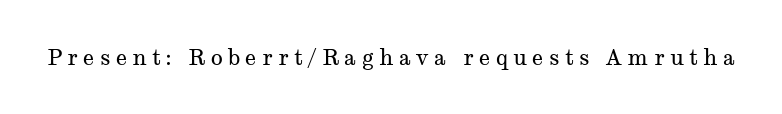
No heavy texture on the line: the type isn't bold. This sample uses expanded letter spacing, leaving extra air between glyphs. Just letters on the line, the space beneath them empty. The font's upright variant was chosen for this text.
